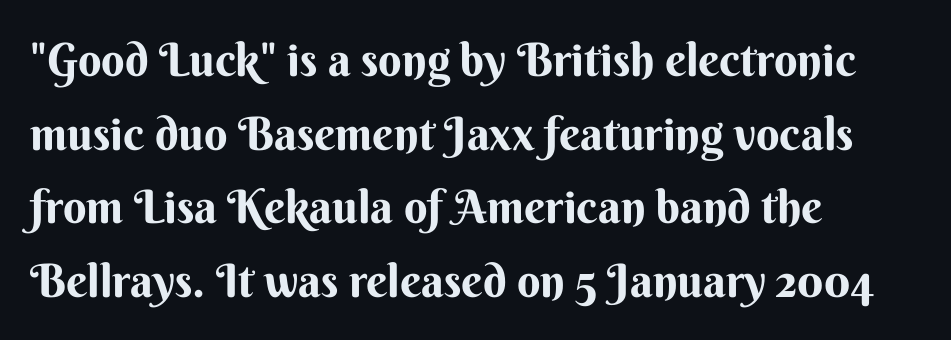
Varying glyph widths throughout — classic text-font behaviour. Ordinary non-slanted type is in use. Every letter is thick-stroked: bold, no question. No feet cap the strokes, marking this as sans-serif type. Just letters on the line, the space beneath them empty.
